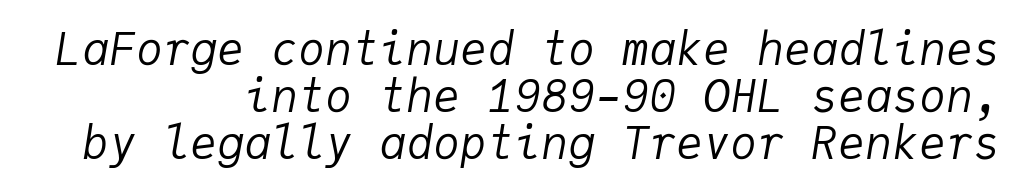
Q: Is the text bold? A: No.
Q: Is the text italic (slanted)? A: Yes, it leans right by about 9 degrees.
Q: Is the text underlined? A: No.
Q: How is the paragraph aligned? A: Right-aligned.
Q: Is the spacing between letters normal or unusually wide? A: Normal.
Q: Is the spacing between lines tight, normal or loose? A: Tight.
Q: Width (condensed, normal, or wide)? A: Normal.
Q: Stroke contrast? A: Low.
Q: x-height? A: Medium.
Q: Monospaced? A: Yes.
